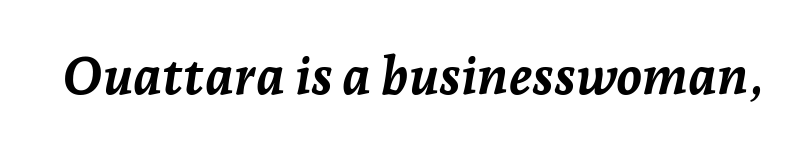
The image shows 52 px semibold type, italic (leaning right); set normal letter spacing, not underlined; low stroke contrast and a medium x-height.
